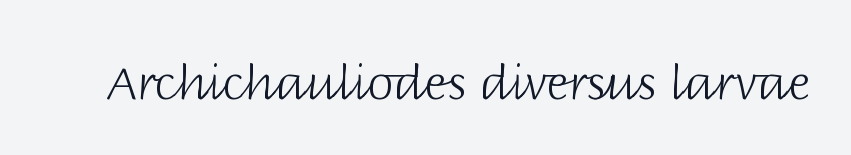
Q: Is the text bold? A: No.
Q: Is the text italic (slanted)? A: No, it is upright.
Q: Is the typeface a serif or a sans-serif typeface? A: Sans-serif.
Q: Is the text underlined? A: No.
Q: Is the spacing between letters normal or unusually wide? A: Normal.
Q: Width (condensed, normal, or wide)? A: Normal.
Q: Stroke contrast? A: Low.
Q: x-height? A: Large.
Q: Monospaced? A: No.
